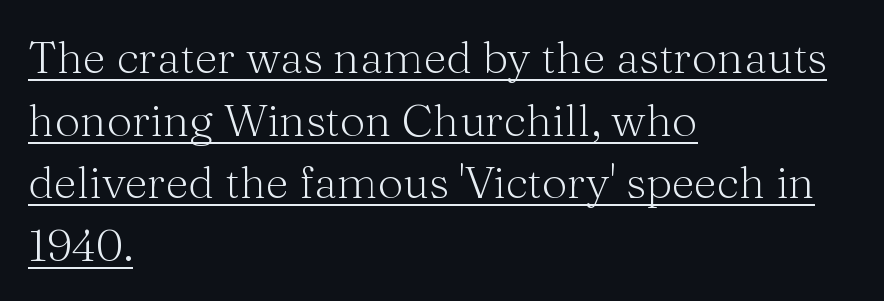
If you drew a ruler down the left edge, every line would touch it. I'd call this a serif setting — the letters wear small feet. Is this a fixed-width face? No — the glyphs have proportional, varying widths. No extra tracking has been applied to these lines.
